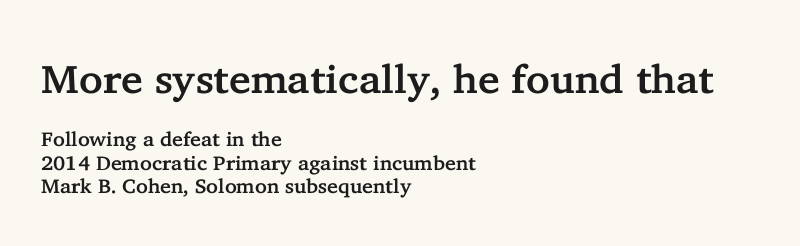
Q: Is the text italic (slanted)? A: No, it is upright.
Q: Is the typeface a serif or a sans-serif typeface? A: Serif.
Q: Is the text underlined? A: No.
Q: How is the paragraph aligned? A: Left-aligned.
Q: Is the spacing between letters normal or unusually wide? A: Normal.
Q: Which block of text is set in a larger size, the first (top) or the second (bottom)? A: The first (top) one.
Q: Width (condensed, normal, or wide)? A: Normal.
Q: Stroke contrast? A: Low.
Q: x-height? A: Medium.
Q: Monospaced? A: No.
